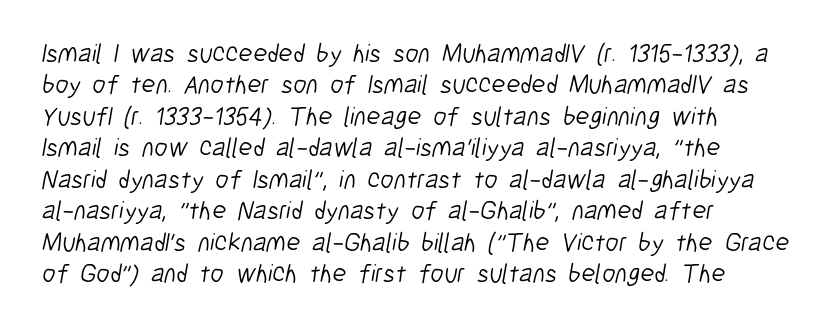
The baseline area is clear. In CSS terms this would be text-align: left. Each word holds together tightly as a unit, with standard inter-letter gaps. Letters have the restrained weight of plain body copy at most.
